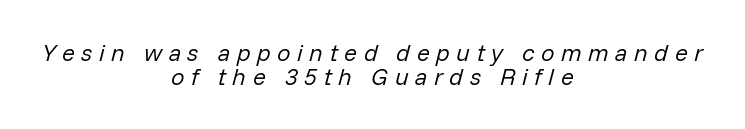
The image shows 24 px text type, italic (leaning right); set centered, tight line spacing (1.01x), unusually wide letter spacing (+0.27 em), not underlined.
